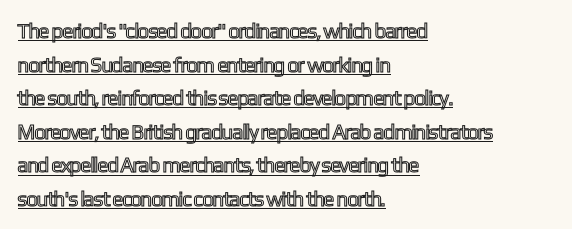
The image shows 21 px text type, upright; set left-aligned, normal line spacing (1.6x), normal letter spacing, underlined.
